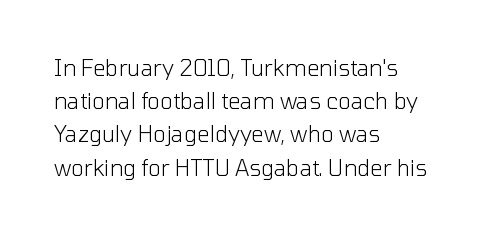
The image shows 22 px text type, upright; set left-aligned, normal line spacing (1.51x), normal letter spacing, not underlined.
